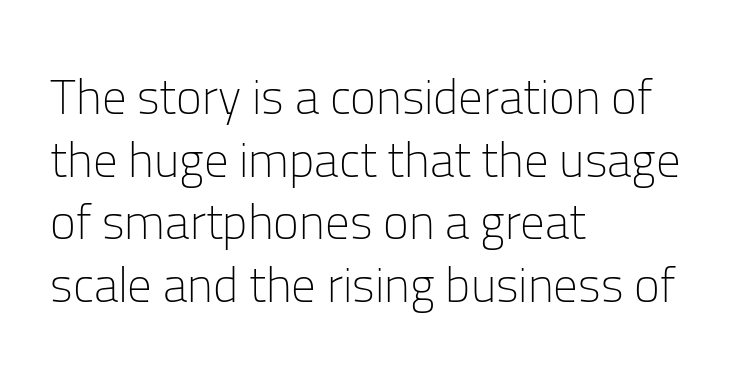
The image shows 49 px light sans-serif type, upright; set left-aligned, normal line spacing (1.28x), normal letter spacing, not underlined; low stroke contrast and a medium x-height.
